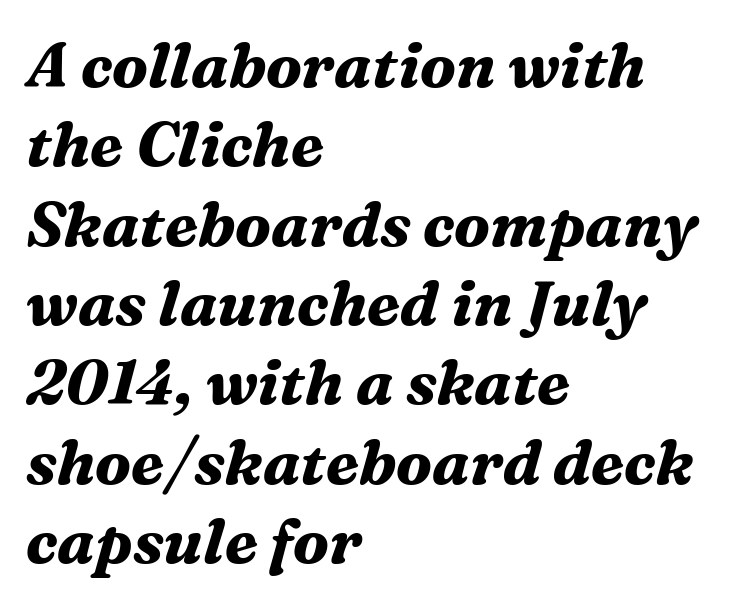
The image shows 62 px bold serif type, italic (leaning right); set left-aligned, normal line spacing (1.28x), normal letter spacing, not underlined; medium stroke contrast and a medium x-height.
